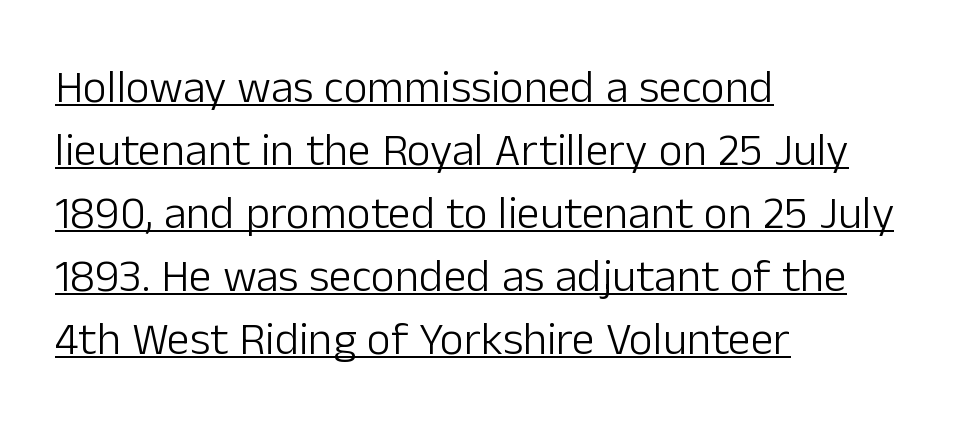
The block of text has a typical density, with ordinary space between rows. Is there any slant? The stems are plumb. Underlined type. The rendering anchors every line to the left-hand side. Letters have the restrained weight of plain body copy at most. Is this a fixed-width face? No — the glyphs have proportional, varying widths.
